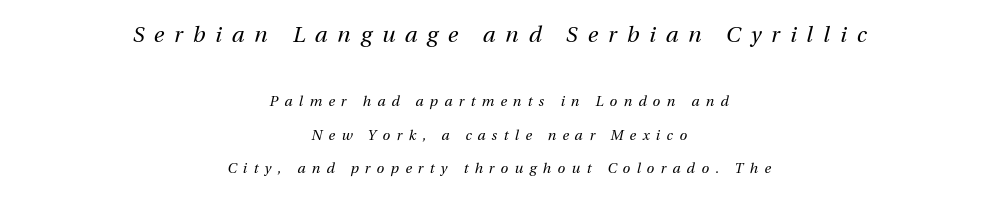
Q: Is the text bold? A: No.
Q: Is the text italic (slanted)? A: Yes, it leans right by about 13 degrees.
Q: Is the text underlined? A: No.
Q: How is the paragraph aligned? A: Centered.
Q: Is the spacing between letters normal or unusually wide? A: Unusually wide.
Q: Is the spacing between lines tight, normal or loose? A: Loose.
Q: Which block of text is set in a larger size, the first (top) or the second (bottom)? A: The first (top) one.
